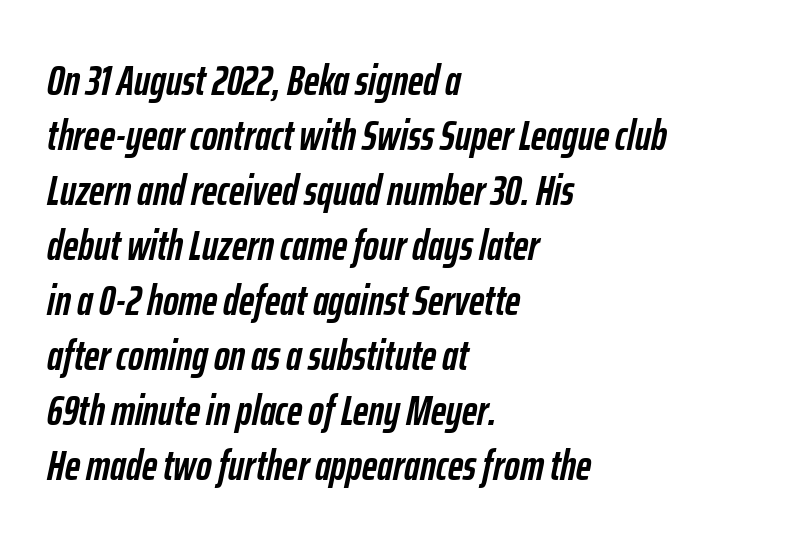
The face used here is proportionally spaced, like ordinary book or web type. This block has exactly the height ordinary leading produces. Plenty of ink on the page — the face is bold. If you drew a ruler down the left edge, every line would touch it.
